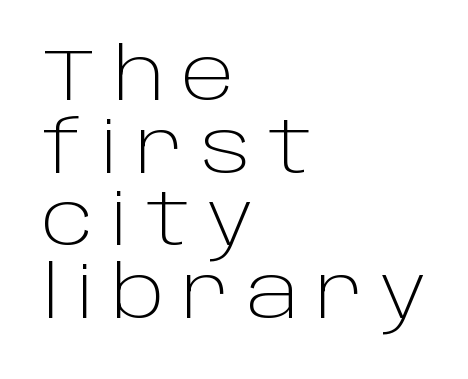
Q: Is the text bold? A: No.
Q: Is the text italic (slanted)? A: No, it is upright.
Q: Is the typeface a serif or a sans-serif typeface? A: Sans-serif.
Q: Is the text underlined? A: No.
Q: How is the paragraph aligned? A: Left-aligned.
Q: Is the spacing between letters normal or unusually wide? A: Unusually wide.
Q: Is the spacing between lines tight, normal or loose? A: Tight.
Q: Width (condensed, normal, or wide)? A: Normal.
Q: Stroke contrast? A: Low.
Q: x-height? A: Large.
Q: Monospaced? A: No.
